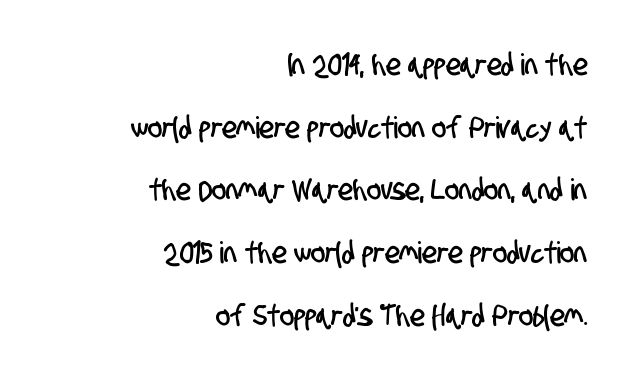
Q: Is the typeface a serif or a sans-serif typeface? A: Sans-serif.
Q: Is the text underlined? A: No.
Q: How is the paragraph aligned? A: Right-aligned.
Q: Is the spacing between letters normal or unusually wide? A: Normal.
Q: Is the spacing between lines tight, normal or loose? A: Loose.
Q: Width (condensed, normal, or wide)? A: Condensed.
Q: Stroke contrast? A: Low.
Q: x-height? A: Large.
Q: Monospaced? A: No.
